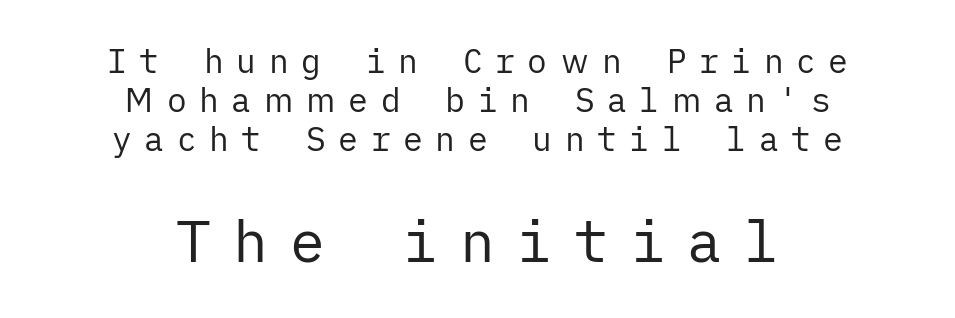
The image shows 58 px regular-weight sans-serif type, upright; set centered, line spacing 1.18x, unusually wide letter spacing (+0.38 em), not underlined; the second (bottom) block is 1.76x larger; low stroke contrast and a medium x-height.
